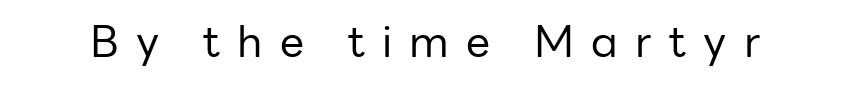
Q: Is the text bold? A: No.
Q: Is the text italic (slanted)? A: No, it is upright.
Q: Is the typeface a serif or a sans-serif typeface? A: Sans-serif.
Q: Is the text underlined? A: No.
Q: Is the spacing between letters normal or unusually wide? A: Unusually wide.
Q: Width (condensed, normal, or wide)? A: Normal.
Q: Stroke contrast? A: Low.
Q: x-height? A: Medium.
Q: Monospaced? A: No.
